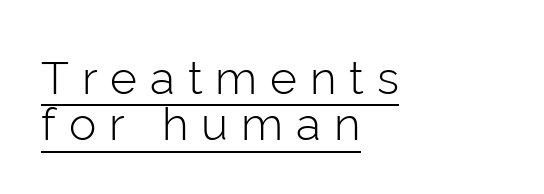
Caption: face not bold, strokes unweighted. One glance says dense: line gaps are narrower than usual. Posture: straight, roman, zero tilt. The string is rendered with underlining switched on. Note the varied advance widths — an 'i' is clearly narrower than an 'm'. The typeface chosen for these lines omits serifs.
